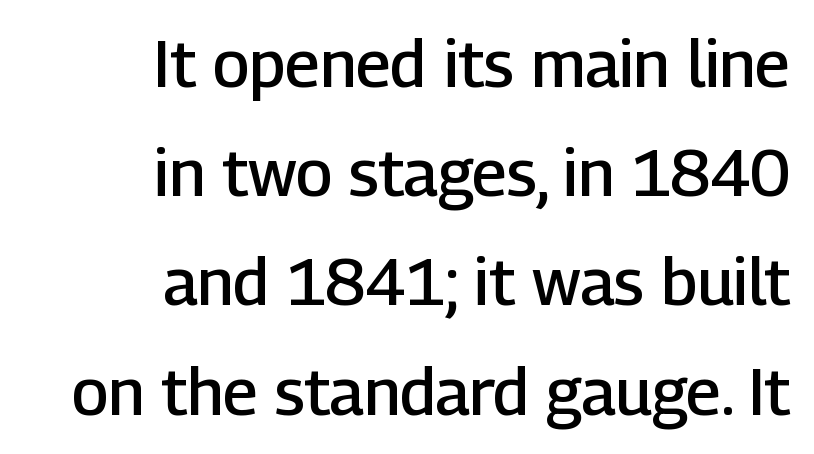
Q: Is the text bold? A: Semi-bold.
Q: Is the text italic (slanted)? A: No, it is upright.
Q: Is the typeface a serif or a sans-serif typeface? A: Sans-serif.
Q: Is the text underlined? A: No.
Q: How is the paragraph aligned? A: Right-aligned.
Q: Is the spacing between letters normal or unusually wide? A: Normal.
Q: Is the spacing between lines tight, normal or loose? A: Normal.
Q: Width (condensed, normal, or wide)? A: Normal.
Q: Stroke contrast? A: Low.
Q: x-height? A: Medium.
Q: Monospaced? A: No.
